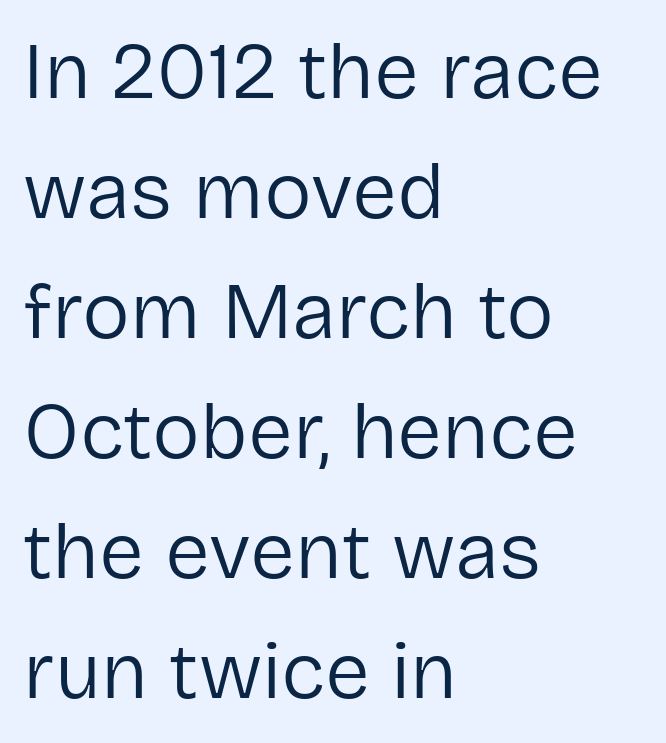
The image shows 80 px regular-weight sans-serif type, upright; set left-aligned, normal line spacing (1.5x), normal letter spacing, not underlined; low stroke contrast and a medium x-height.
